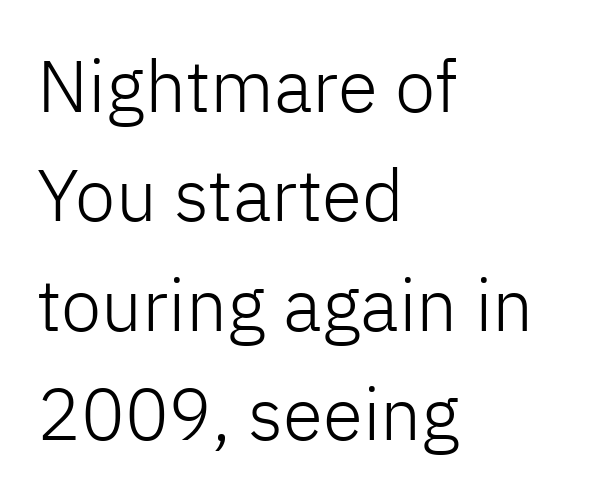
{"serif": "no", "italic": "no", "bold": "no", "weight": "light", "width": "normal", "stroke_contrast": "low", "x_height": "medium", "monospaced": "no", "underline": "no", "align": "left", "line_spacing": "normal", "line_spacing_ratio": 1.5, "letter_spacing": "normal", "letter_spacing_em": 0.0, "glyph_px": 73}
